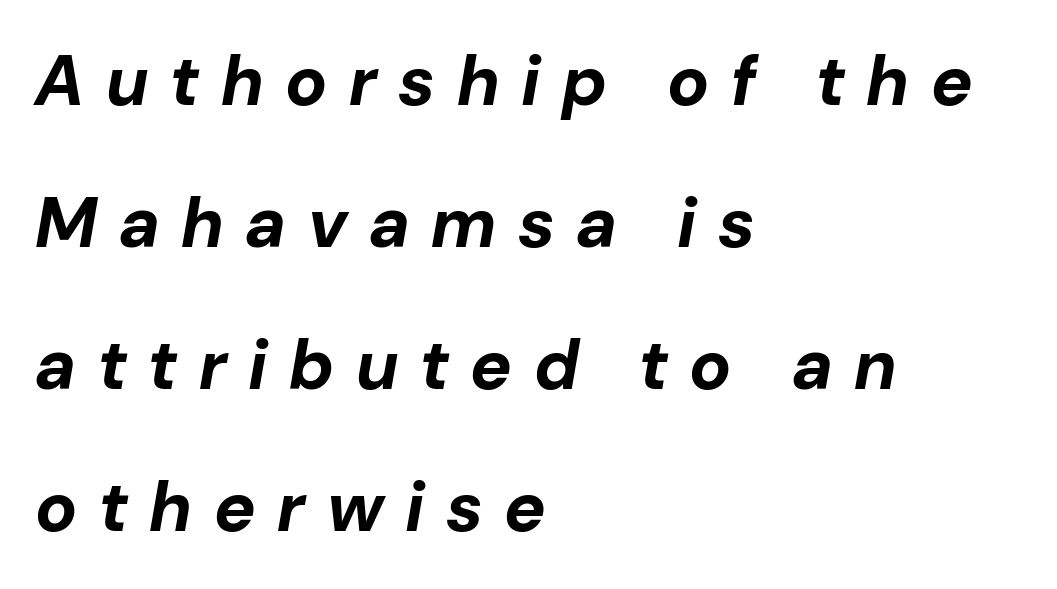
The image shows 70 px bold type, italic (leaning right); set left-aligned, loose line spacing (2.03x), unusually wide letter spacing (+0.31 em), not underlined; low stroke contrast and a medium x-height.
